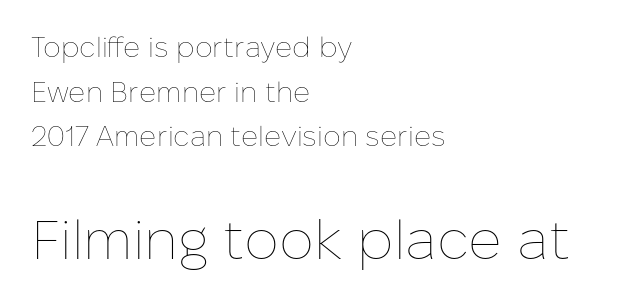
Q: Is the text bold? A: No.
Q: Is the text italic (slanted)? A: No, it is upright.
Q: Is the text underlined? A: No.
Q: How is the paragraph aligned? A: Left-aligned.
Q: Is the spacing between letters normal or unusually wide? A: Normal.
Q: Is the spacing between lines tight, normal or loose? A: Normal.
Q: Which block of text is set in a larger size, the first (top) or the second (bottom)? A: The second (bottom) one.
Q: Width (condensed, normal, or wide)? A: Normal.
Q: Stroke contrast? A: Low.
Q: x-height? A: Medium.
Q: Monospaced? A: No.
